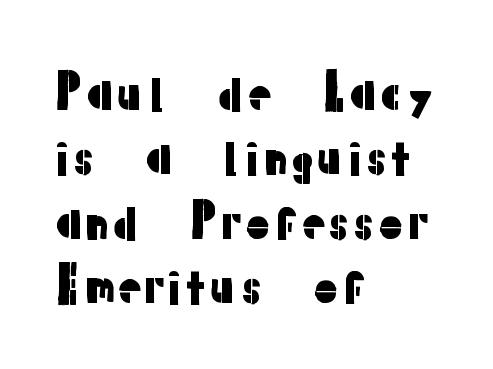
The rendering uses natural spacing where letterforms have individual widths. The space beneath each line is pristine and unruled. A student would call this left alignment; a typographer would say flush left, rag right. The tracking reads as untouched default to a designer's eye.
